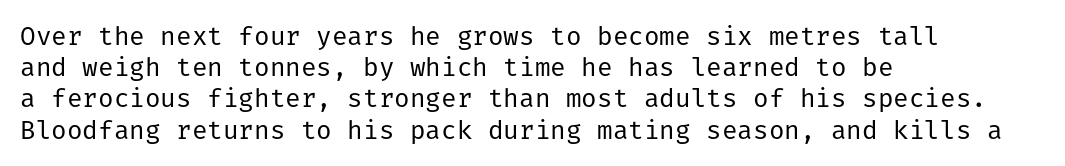
The image shows 26 px text type, upright; set left-aligned, line spacing 1.2x, normal letter spacing, not underlined.
